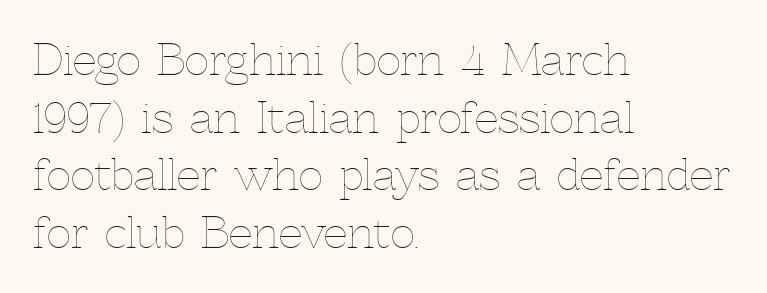
The rendering uses natural spacing where letterforms have individual widths. Compared with a centered layout, this one pins lines to the left instead. In terms of letterspacing, this is plain default setting. Honestly, there is no underline to notice here at all. Compared with a typical body face, this is equally light or lighter still.
